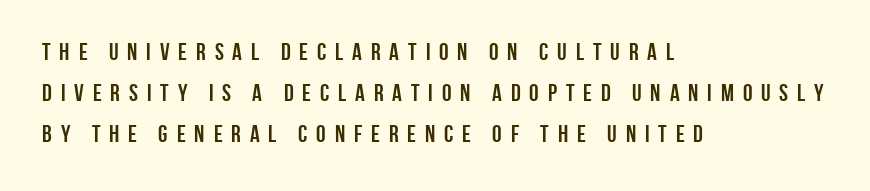
{"italic": "no", "bold": "yes", "underline": "no", "align": "left", "line_spacing_ratio": 1.71, "letter_spacing": "wide", "letter_spacing_em": 0.37, "glyph_px": 24}
